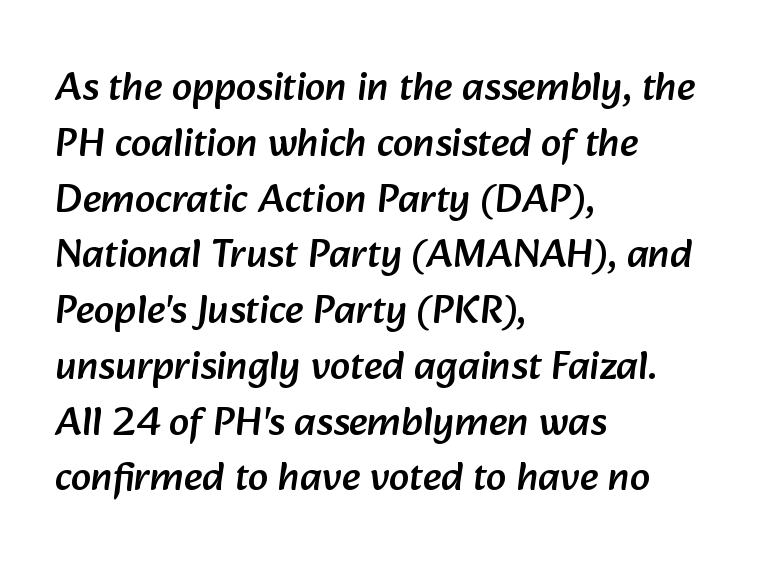
The image shows 41 px sans-serif type; set left-aligned, normal line spacing (1.36x), normal letter spacing, not underlined; low stroke contrast and a medium x-height.
